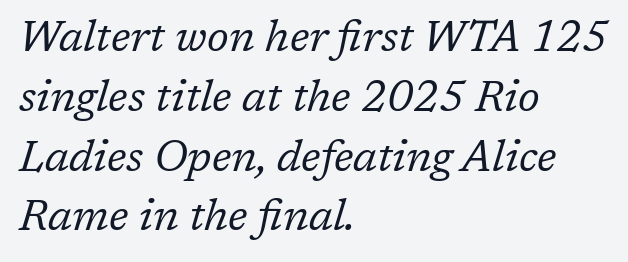
The image shows 43 px regular-weight serif type, italic (leaning right); set left-aligned, normal line spacing (1.39x), normal letter spacing, not underlined; low stroke contrast and a medium x-height.
